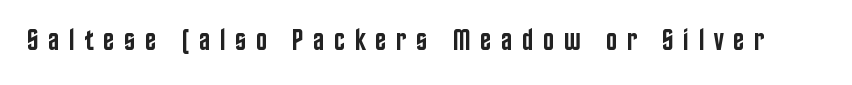
The font is running at a semibold setting, under full bold. Here the designer chose a conventional face with non-uniform glyph widths. Ascenders rise straight up at ninety degrees. The passage shown is typeset with a sans-serif family.
